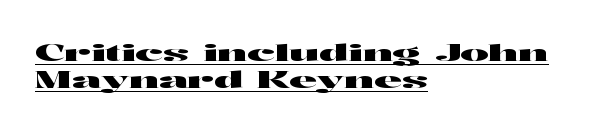
The image shows 24 px text type, upright; set left-aligned, tight line spacing (1.12x), normal letter spacing, underlined.
